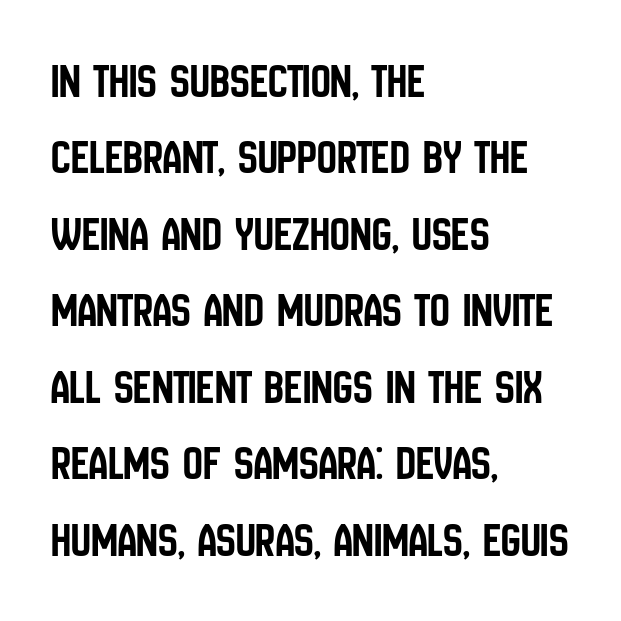
Q: Is the text italic (slanted)? A: No, it is upright.
Q: Is the typeface a serif or a sans-serif typeface? A: Sans-serif.
Q: Is the text underlined? A: No.
Q: How is the paragraph aligned? A: Left-aligned.
Q: Is the spacing between letters normal or unusually wide? A: Normal.
Q: Is the spacing between lines tight, normal or loose? A: Normal.
Q: Width (condensed, normal, or wide)? A: Condensed.
Q: Stroke contrast? A: Low.
Q: x-height? A: Large.
Q: Monospaced? A: No.
